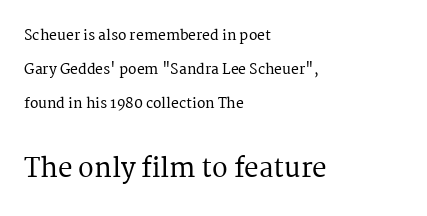
Q: Is the text italic (slanted)? A: No, it is upright.
Q: Is the text underlined? A: No.
Q: How is the paragraph aligned? A: Left-aligned.
Q: Is the spacing between letters normal or unusually wide? A: Normal.
Q: Is the spacing between lines tight, normal or loose? A: Loose.
Q: Which block of text is set in a larger size, the first (top) or the second (bottom)? A: The second (bottom) one.
